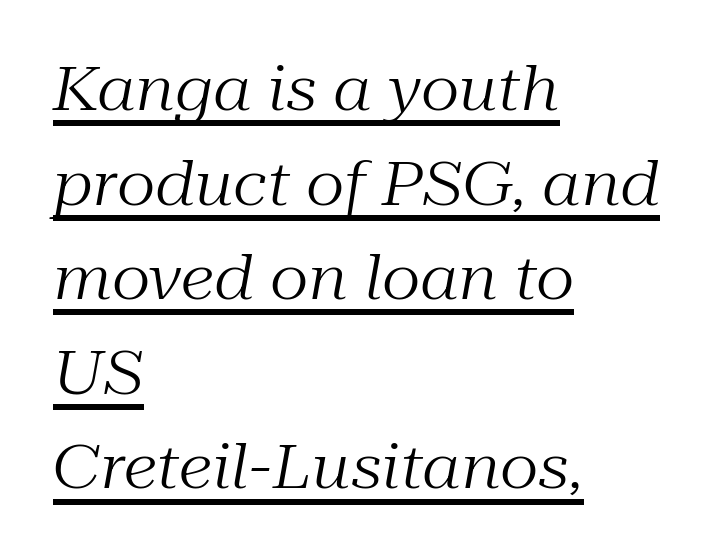
Q: Is the text bold? A: No.
Q: Is the text italic (slanted)? A: Yes, it leans right by about 10 degrees.
Q: Is the typeface a serif or a sans-serif typeface? A: Serif.
Q: Is the text underlined? A: Yes.
Q: How is the paragraph aligned? A: Left-aligned.
Q: Is the spacing between letters normal or unusually wide? A: Normal.
Q: Is the spacing between lines tight, normal or loose? A: Normal.
Q: Width (condensed, normal, or wide)? A: Normal.
Q: Stroke contrast? A: Medium.
Q: x-height? A: Medium.
Q: Monospaced? A: No.
